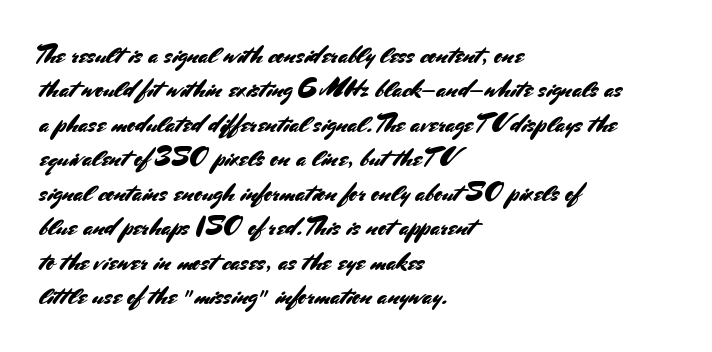
{"underline": "no", "align": "left", "line_spacing": "normal", "line_spacing_ratio": 1.38, "letter_spacing": "normal", "letter_spacing_em": 0.0, "glyph_px": 25}
